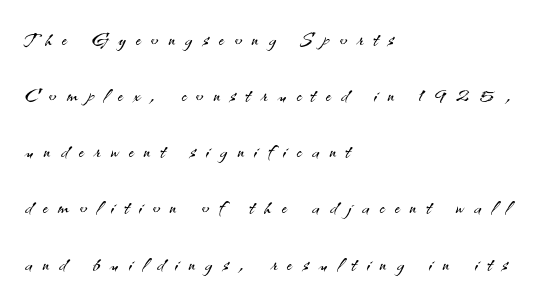
{"bold": "no", "underline": "no", "align": "left", "line_spacing": "loose", "line_spacing_ratio": 2.08, "letter_spacing": "wide", "letter_spacing_em": 0.39, "glyph_px": 27}
